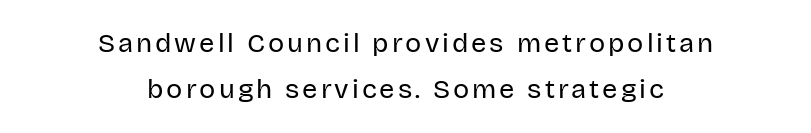
Q: Is the text bold? A: No.
Q: Is the text italic (slanted)? A: No, it is upright.
Q: Is the text underlined? A: No.
Q: How is the paragraph aligned? A: Centered.
